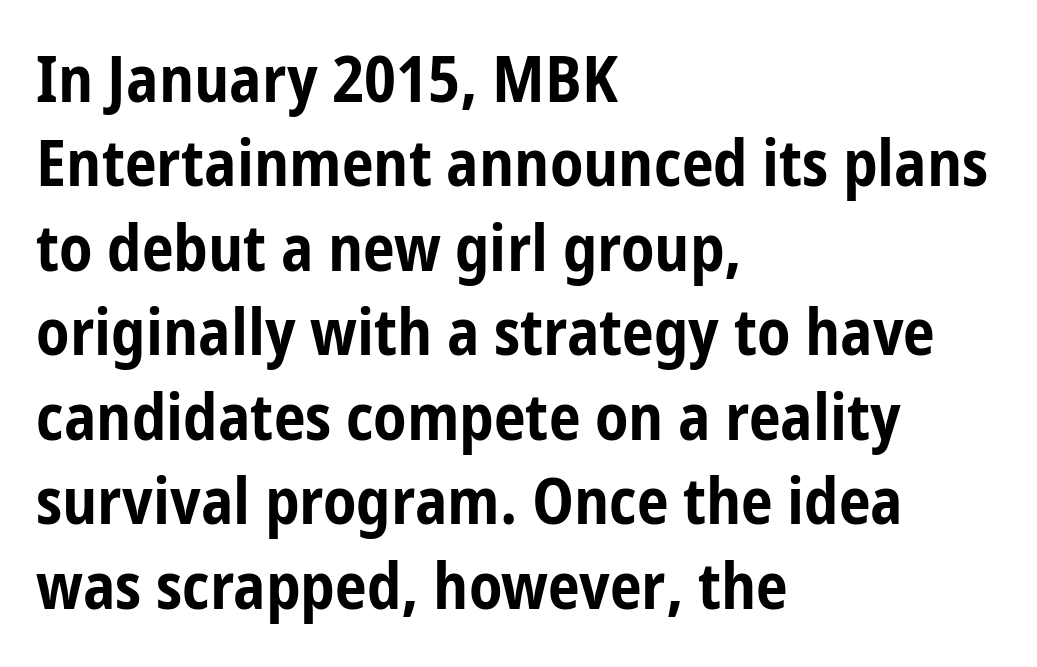
Q: Is the text bold? A: Yes.
Q: Is the text italic (slanted)? A: No, it is upright.
Q: Is the typeface a serif or a sans-serif typeface? A: Sans-serif.
Q: Is the text underlined? A: No.
Q: How is the paragraph aligned? A: Left-aligned.
Q: Is the spacing between letters normal or unusually wide? A: Normal.
Q: Is the spacing between lines tight, normal or loose? A: Normal.
Q: Width (condensed, normal, or wide)? A: Condensed.
Q: Stroke contrast? A: Low.
Q: x-height? A: Medium.
Q: Monospaced? A: No.
